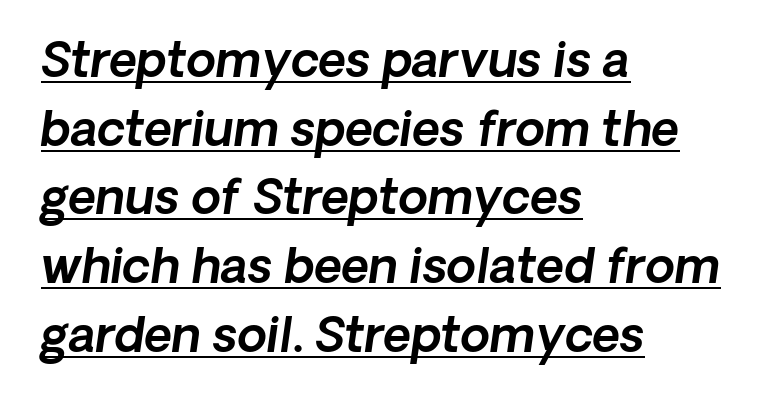
Q: Is the text italic (slanted)? A: Yes, it leans right by about 8 degrees.
Q: Is the text underlined? A: Yes.
Q: How is the paragraph aligned? A: Left-aligned.
Q: Is the spacing between letters normal or unusually wide? A: Normal.
Q: Is the spacing between lines tight, normal or loose? A: Normal.
Q: Width (condensed, normal, or wide)? A: Normal.
Q: x-height? A: Medium.
Q: Monospaced? A: No.
